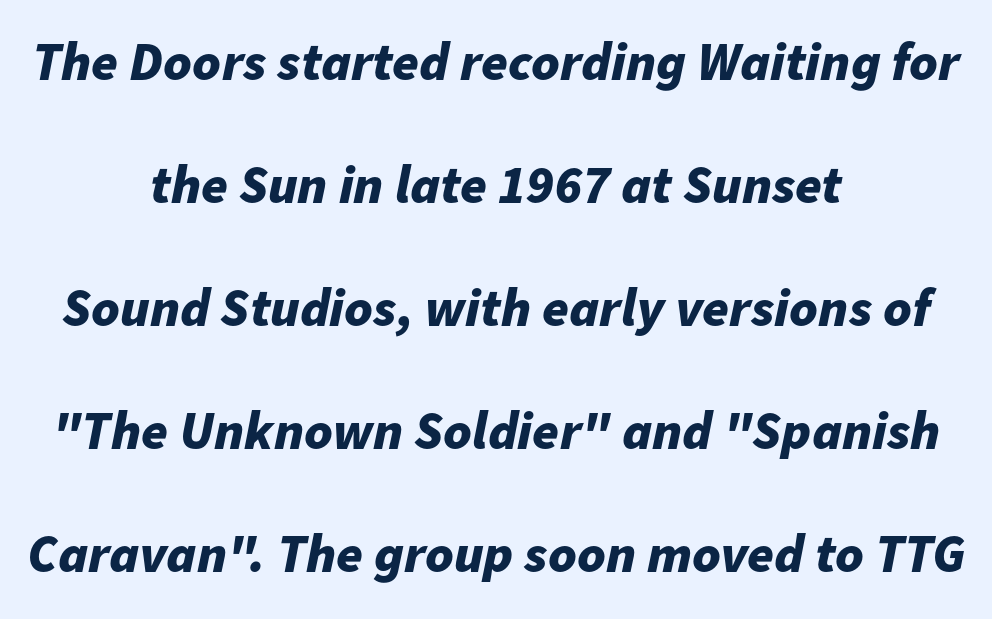
The image shows 54 px bold type, italic (leaning right); set centered, loose line spacing (2.28x), normal letter spacing, not underlined; low stroke contrast and a medium x-height.
